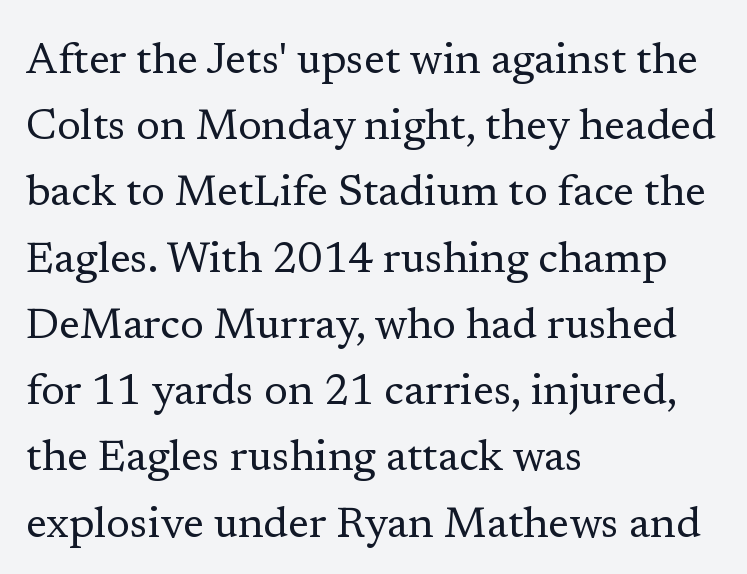
Q: Is the text bold? A: No.
Q: Is the text italic (slanted)? A: No, it is upright.
Q: Is the typeface a serif or a sans-serif typeface? A: Serif.
Q: Is the text underlined? A: No.
Q: How is the paragraph aligned? A: Left-aligned.
Q: Is the spacing between letters normal or unusually wide? A: Normal.
Q: Is the spacing between lines tight, normal or loose? A: Normal.
Q: Width (condensed, normal, or wide)? A: Normal.
Q: Stroke contrast? A: Low.
Q: x-height? A: Medium.
Q: Monospaced? A: No.
